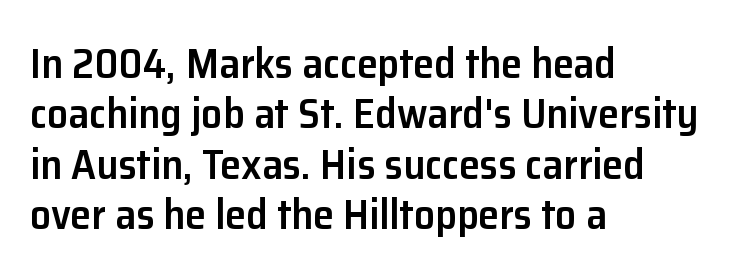
The image shows 42 px semibold sans-serif type, upright; set left-aligned, line spacing 1.2x, normal letter spacing, not underlined; low stroke contrast and a medium x-height.
